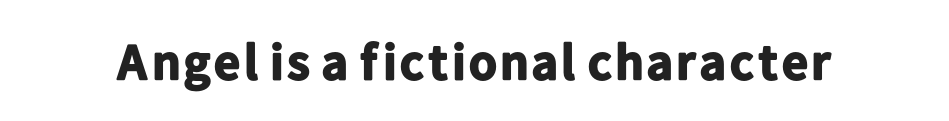
Q: Is the text bold? A: Yes.
Q: Is the text italic (slanted)? A: No, it is upright.
Q: Is the typeface a serif or a sans-serif typeface? A: Sans-serif.
Q: Is the text underlined? A: No.
Q: Is the spacing between letters normal or unusually wide? A: Normal.
Q: Width (condensed, normal, or wide)? A: Normal.
Q: Stroke contrast? A: Low.
Q: x-height? A: Medium.
Q: Monospaced? A: No.
